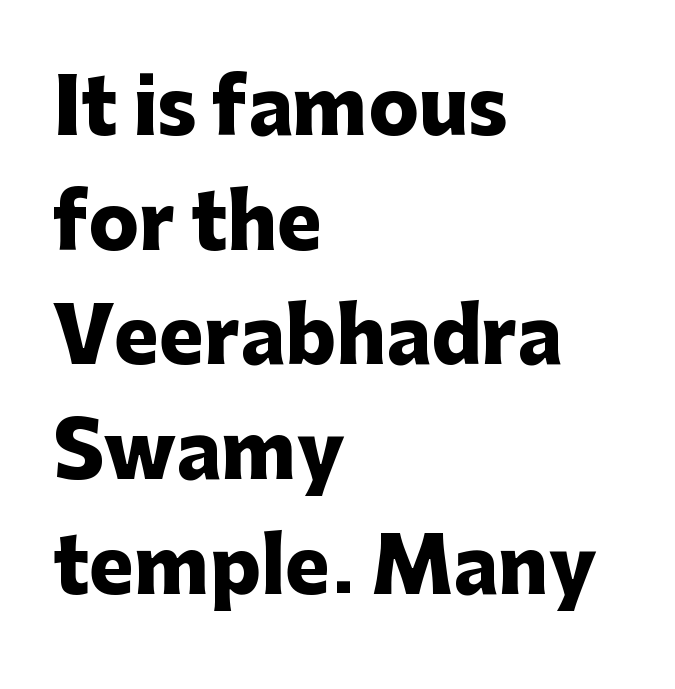
The face used here is proportionally spaced, like ordinary book or web type. The typesetter chose a ragged-right arrangement here. The font family rendered here belongs to the sans-serif group. The space directly below the letters is spotless.
